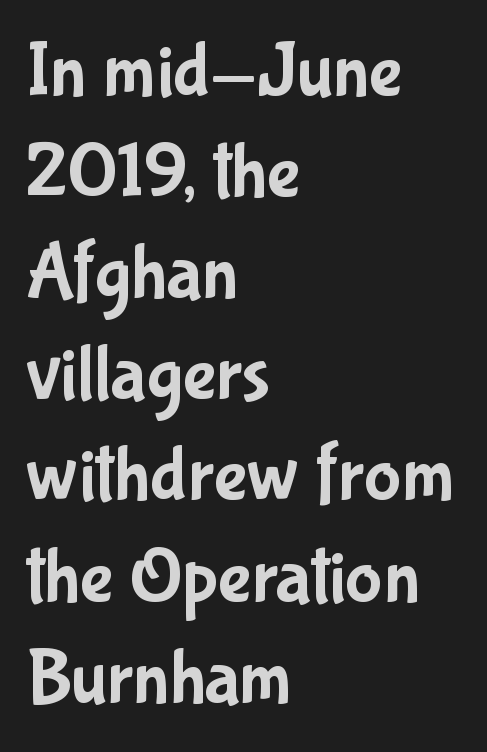
The image shows 79 px condensed sans-serif type, upright; set left-aligned, normal line spacing (1.28x), normal letter spacing, not underlined; low stroke contrast and a medium x-height.
